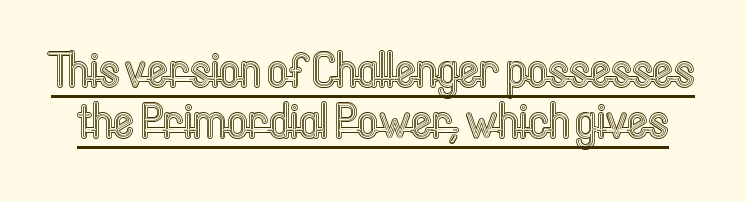
{"italic": "no", "width": "condensed", "x_height": "medium", "monospaced": "no", "underline": "yes", "line_spacing": "tight", "line_spacing_ratio": 1.02, "letter_spacing": "normal", "letter_spacing_em": 0.0, "glyph_px": 50}
